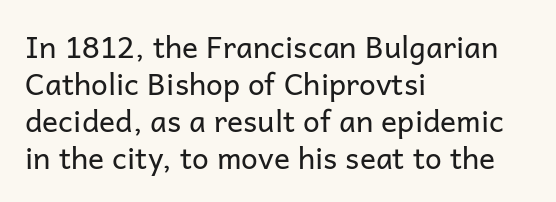
Descender tails drop into unmarked territory. The rendering shows plain stroke endings on the letterforms — a sans-serif design. Weight class: somewhere from thin through regular. No italicization has been applied; the sample stays upright.
